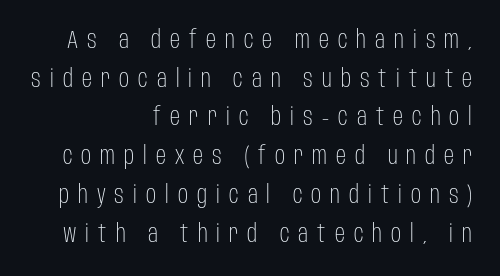
Heft: none added — not bold. Short and long lines alike share a common ending point at right. The space directly below the letters is spotless. Display-style spreading of the glyphs; the letterfit is very open.
